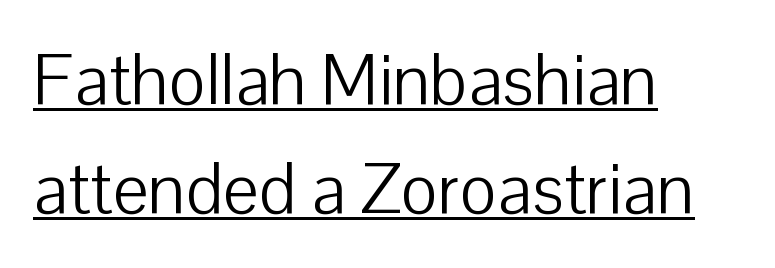
Q: Is the text bold? A: No.
Q: Is the text italic (slanted)? A: No, it is upright.
Q: Is the typeface a serif or a sans-serif typeface? A: Sans-serif.
Q: Is the text underlined? A: Yes.
Q: How is the paragraph aligned? A: Left-aligned.
Q: Is the spacing between letters normal or unusually wide? A: Normal.
Q: Is the spacing between lines tight, normal or loose? A: Normal.
Q: Width (condensed, normal, or wide)? A: Normal.
Q: Stroke contrast? A: Low.
Q: x-height? A: Medium.
Q: Monospaced? A: No.
